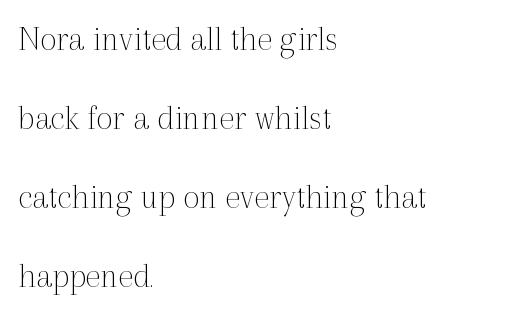
The characters display serif detailing at their extremities. The block of text is sparse from top to bottom, with ample space between rows. Is this a heavy cut? Hardly; it is regular or lighter. Rendered with straight, roman letterforms. Has an underline been added? It has not. The setting favours the left margin, as ordinary paragraphs usually do.
